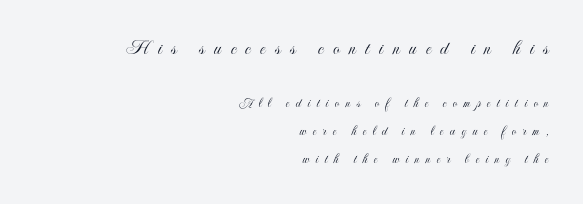
The image shows 21 px text type; set right-aligned, loose line spacing (2.01x), unusually wide letter spacing (+0.45 em), not underlined; the first (top) block is 1.5x larger.
